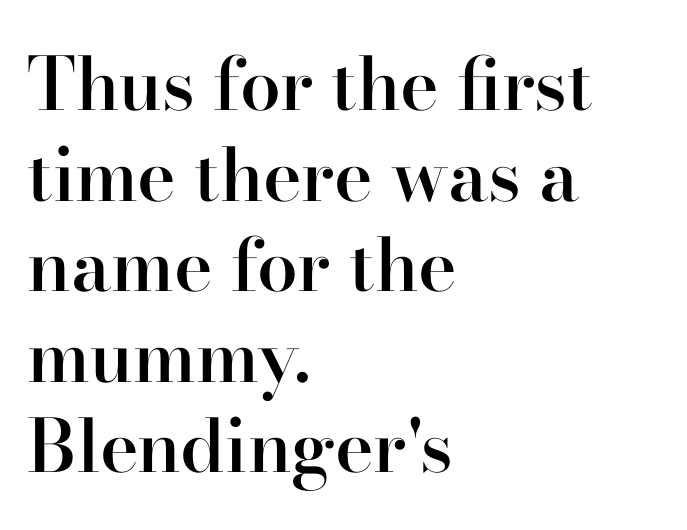
{"serif": "yes", "italic": "no", "bold": "semi", "weight": "semibold", "width": "normal", "stroke_contrast": "high", "x_height": "small", "monospaced": "no", "underline": "no", "align": "left", "line_spacing_ratio": 1.24, "letter_spacing": "normal", "letter_spacing_em": 0.0, "glyph_px": 73}
